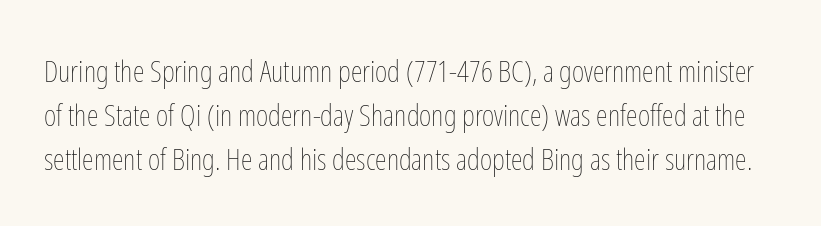
This is roman type, the default non-slanted kind. Stems here are at most as thick as an everyday book face. Bare-footed words on every line. The rendering uses natural spacing where letterforms have individual widths. The lines sit at an ordinary, default distance from one another. You could call the tracking neutral — neither tight nor loose.
